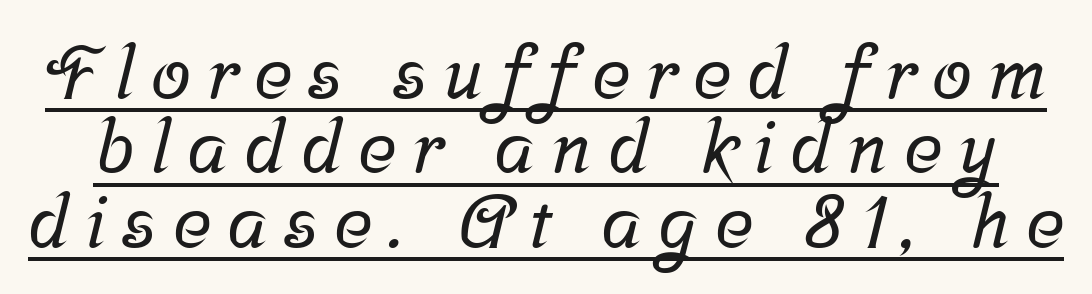
Q: Is the text underlined? A: Yes.
Q: Is the spacing between letters normal or unusually wide? A: Unusually wide.
Q: Is the spacing between lines tight, normal or loose? A: Tight.
Q: Width (condensed, normal, or wide)? A: Normal.
Q: Stroke contrast? A: Low.
Q: x-height? A: Medium.
Q: Monospaced? A: No.
